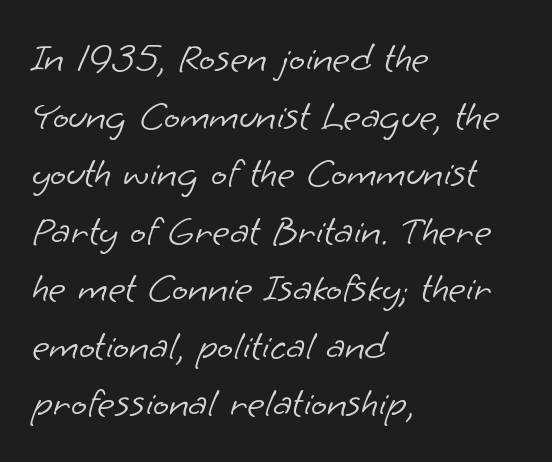
The rendering keeps characters at their native spacing. Horizontal alignment here is leftward, the default for most running prose. This sample keeps an unexceptional amount of space between lines. These glyphs show unthickened strokes, regular width or finer. Classification — sans serif. Type without underlining.
